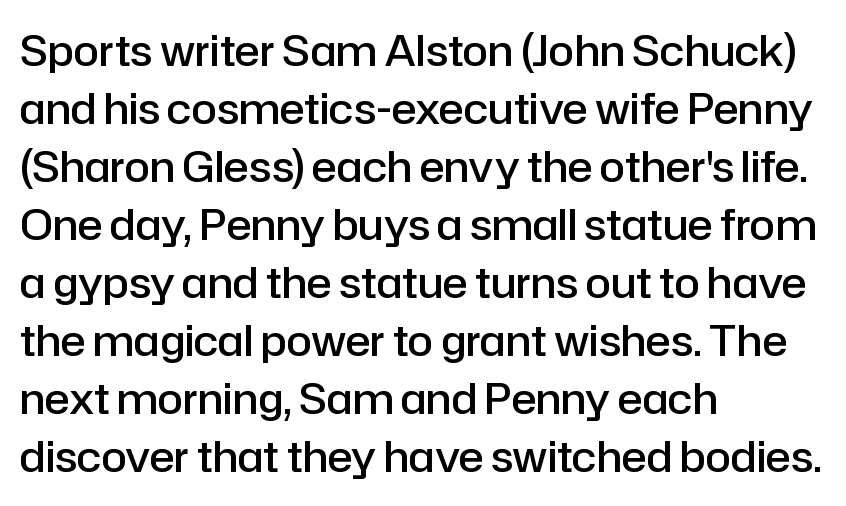
The characters display no serif detailing; their extremities are plain. Alignment: flush left. Unlike italic type, these characters show no tilt at all. The sample has been set in demibold, a notch under bold. Is this a fixed-width face? No — the glyphs have proportional, varying widths.
